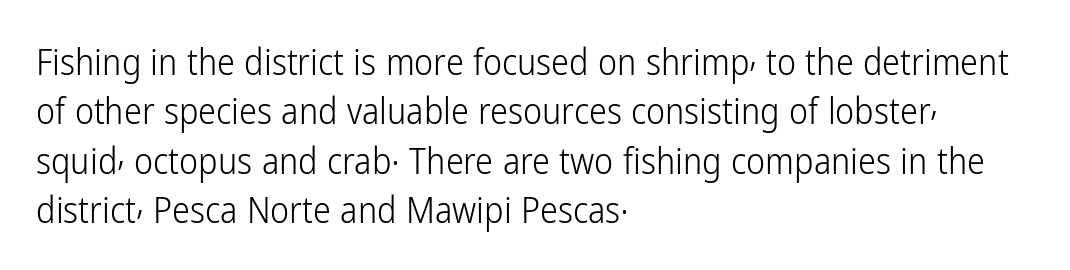
The strip under each line holds only bare page. The letterforms sit shoulder to shoulder at normal distance. The lines are quadded left. The face used here is a sans, in the tradition of grotesques and geometrics. The line-height multiplier appears to be the usual default.
